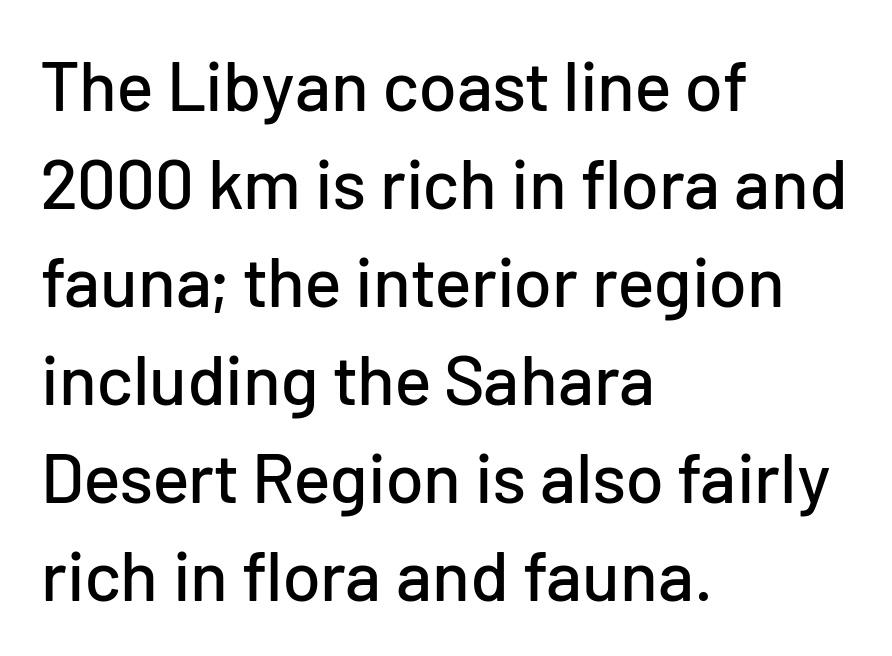
{"serif": "no", "italic": "no", "width": "normal", "stroke_contrast": "low", "x_height": "medium", "monospaced": "no", "underline": "no", "align": "left", "line_spacing": "normal", "line_spacing_ratio": 1.4, "letter_spacing": "normal", "letter_spacing_em": 0.0, "glyph_px": 70}
